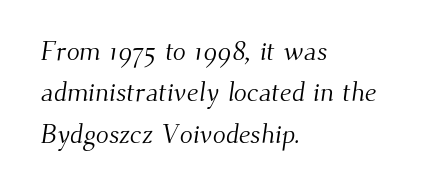
The face used here is rendered with its standard letterfit. Vertical stems look standard width or narrower in stroke. A normal amount of white space separates one row of letters from the next. Line starts are locked; line ends wander.
